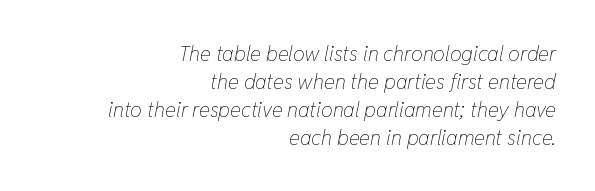
Quick note: italic. Honestly, there is no underline to notice here at all. Is the type heavy? It reads as light-to-regular instead. Students, note that the glyphs here touch the page at normal intervals.
